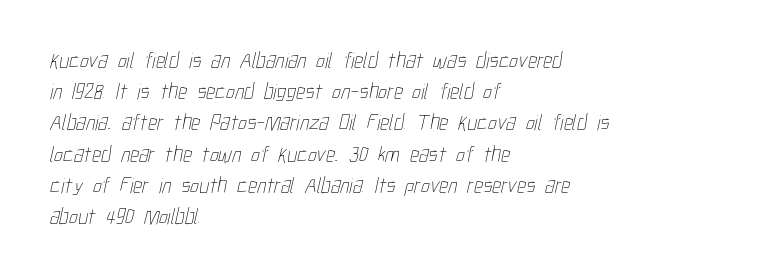
{"bold": "no", "underline": "no", "align": "left", "line_spacing": "normal", "line_spacing_ratio": 1.42, "letter_spacing": "normal", "letter_spacing_em": 0.0, "glyph_px": 22}
